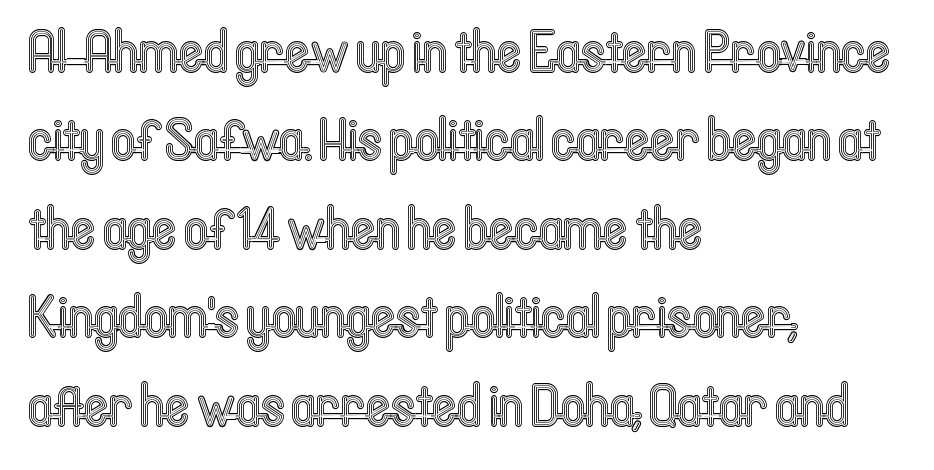
Q: Is the text italic (slanted)? A: No, it is upright.
Q: Is the text underlined? A: No.
Q: How is the paragraph aligned? A: Left-aligned.
Q: Is the spacing between letters normal or unusually wide? A: Normal.
Q: Is the spacing between lines tight, normal or loose? A: Normal.
Q: Width (condensed, normal, or wide)? A: Condensed.
Q: x-height? A: Medium.
Q: Monospaced? A: No.
